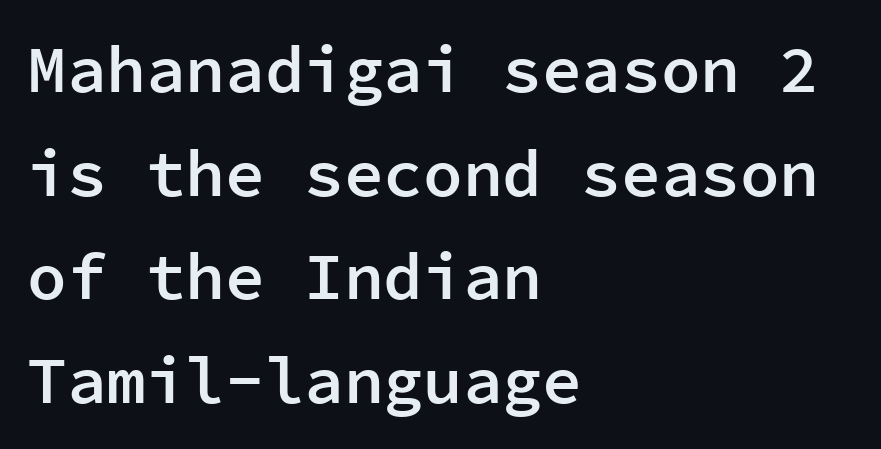
The image shows 66 px semibold sans-serif type, upright, monospaced; set left-aligned, normal line spacing (1.57x), normal letter spacing, not underlined; low stroke contrast and a medium x-height.
